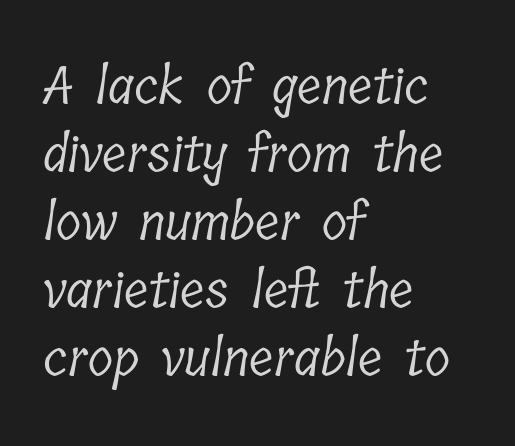
The image shows 52 px light, condensed serif type; set left-aligned, normal line spacing (1.31x), normal letter spacing, not underlined; low stroke contrast and a medium x-height.
